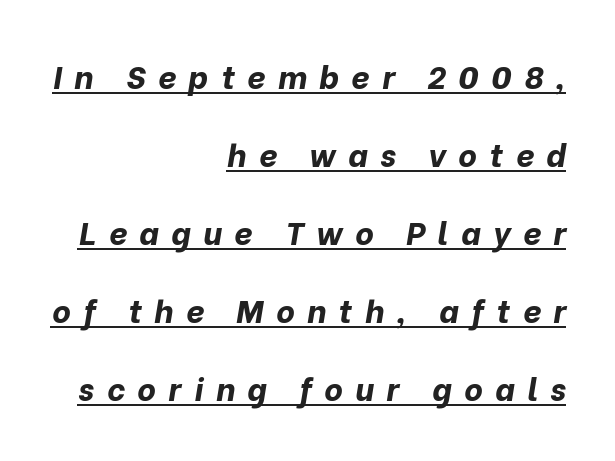
These lines stack with their right ends in a neat column. Weight check: bold — yes, fully. These lines have a slow, spaced-out rhythm from letter to letter. These lines stand farther apart than default settings would place them. Emphasis-style slanted type is in use.
